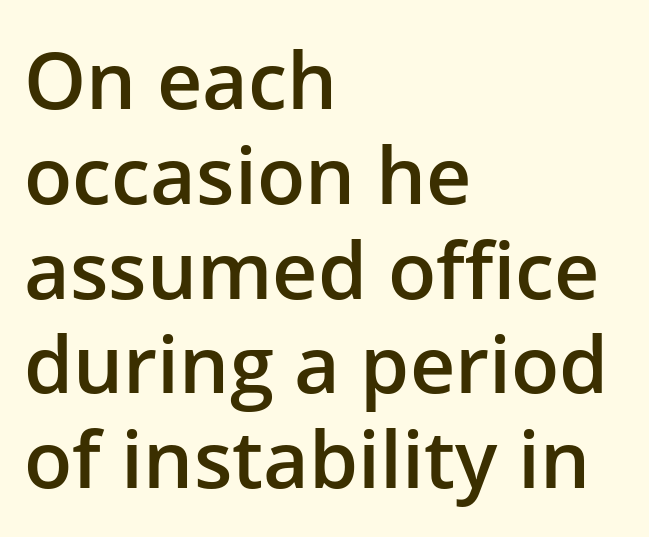
The image shows 79 px semibold sans-serif type, upright; set left-aligned, line spacing 1.2x, normal letter spacing, not underlined; low stroke contrast and a medium x-height.
